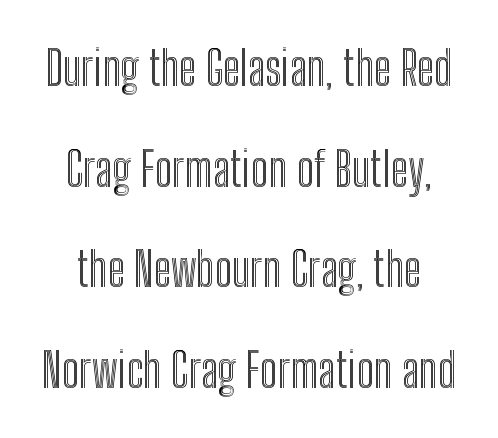
{"italic": "no", "width": "condensed", "x_height": "medium", "monospaced": "no", "underline": "no", "line_spacing": "loose", "line_spacing_ratio": 2.14, "letter_spacing": "normal", "letter_spacing_em": 0.0, "glyph_px": 47}
